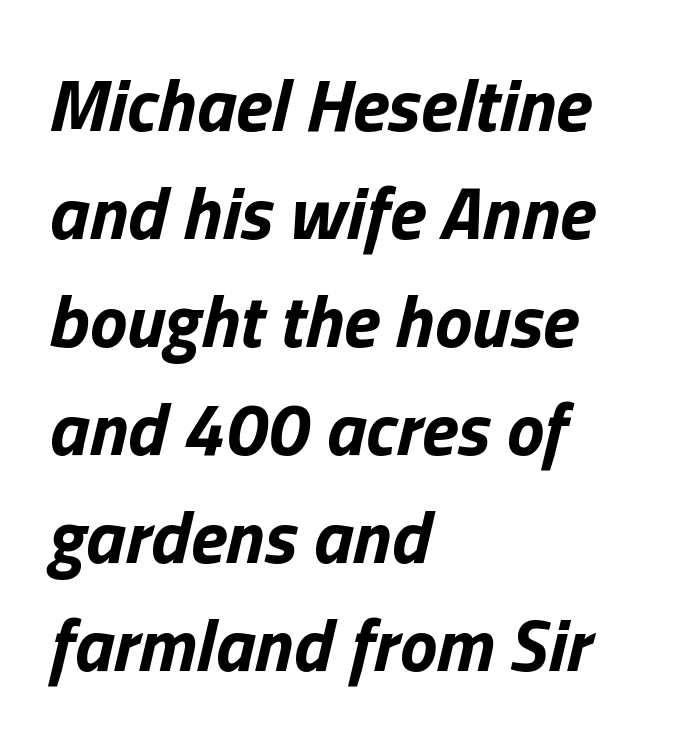
Q: Is the text bold? A: Yes.
Q: Is the text italic (slanted)? A: Yes, it leans right by about 13 degrees.
Q: Is the text underlined? A: No.
Q: How is the paragraph aligned? A: Left-aligned.
Q: Is the spacing between letters normal or unusually wide? A: Normal.
Q: Is the spacing between lines tight, normal or loose? A: Normal.
Q: Width (condensed, normal, or wide)? A: Normal.
Q: Stroke contrast? A: Low.
Q: x-height? A: Medium.
Q: Monospaced? A: No.
